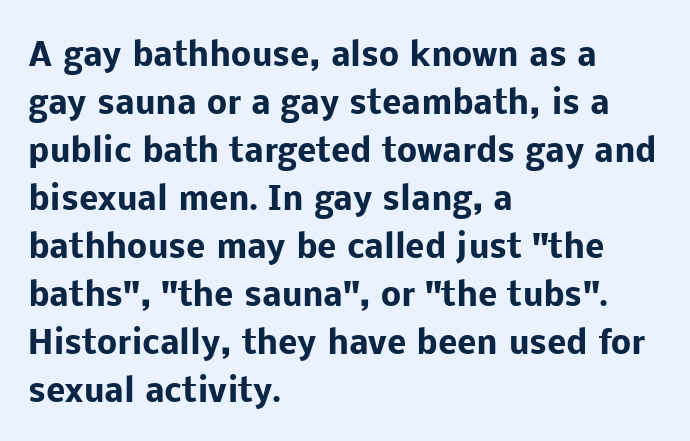
These lines are rendered in a variable-pitch font. These lines stack with their left ends in a neat column. The letters are bold, with thick, heavy strokes. The letters stand upright; this is a roman face. Type without underlining. Honestly, the row spacing looks completely unremarkable.
